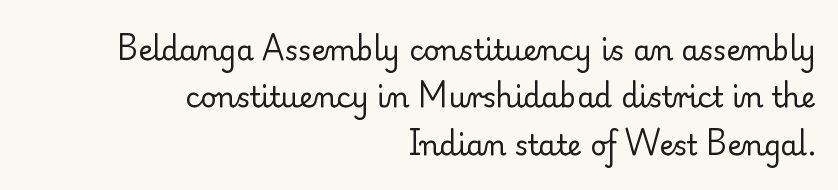
The image shows 28 px regular-weight serif type, upright; set right-aligned, normal line spacing (1.69x), normal letter spacing, not underlined; low stroke contrast and a small x-height.
